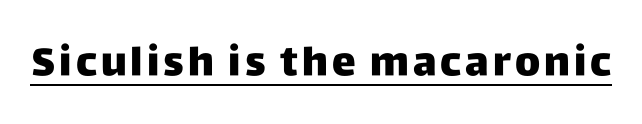
The image shows 40 px sans-serif type, upright; set underlined; low stroke contrast and a large x-height.
